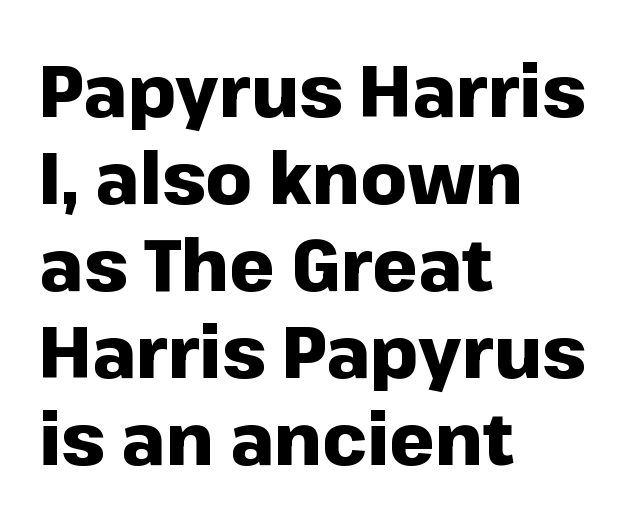
These lines are rendered in a variable-pitch font. The specimen reads as upright at a glance. Between one letter and the next there's only the usual sliver of space. Examine the stroke ends and you'll find no serifs. Summary of weight: heavy, a full bold.
